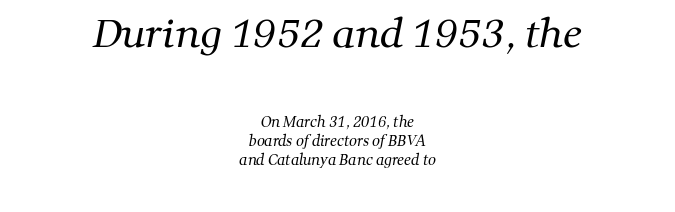
The image shows 39 px regular-weight serif type; set centered, normal line spacing (1.34x), normal letter spacing, not underlined; the first (top) block is 2.79x larger; medium stroke contrast and a medium x-height.
